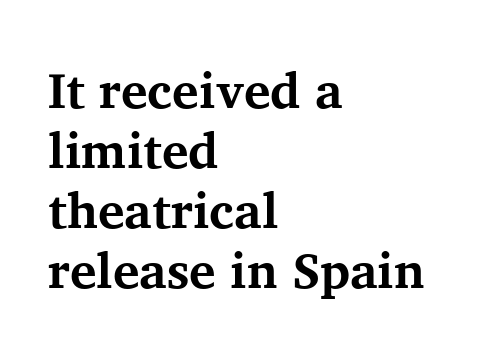
The image shows 50 px bold serif type, upright; set left-aligned, line spacing 1.2x, normal letter spacing, not underlined; medium stroke contrast and a medium x-height.
